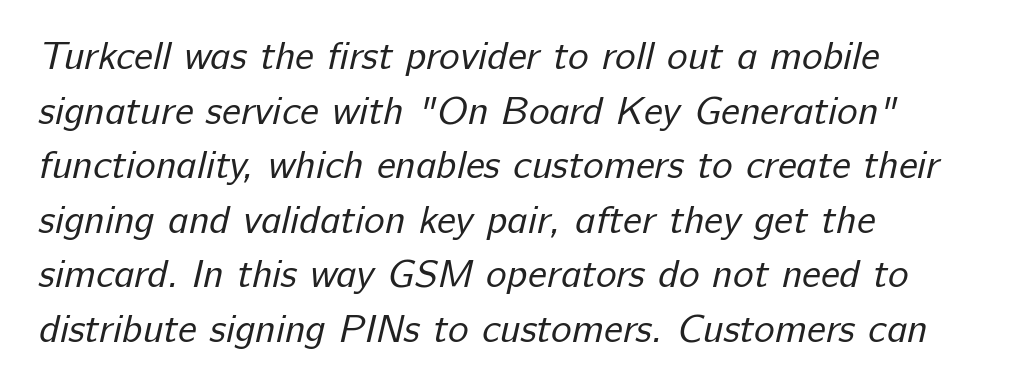
Q: Is the text bold? A: No.
Q: Is the typeface a serif or a sans-serif typeface? A: Sans-serif.
Q: Is the text underlined? A: No.
Q: How is the paragraph aligned? A: Left-aligned.
Q: Is the spacing between letters normal or unusually wide? A: Normal.
Q: Is the spacing between lines tight, normal or loose? A: Normal.
Q: Width (condensed, normal, or wide)? A: Normal.
Q: Stroke contrast? A: Low.
Q: x-height? A: Medium.
Q: Monospaced? A: No.
